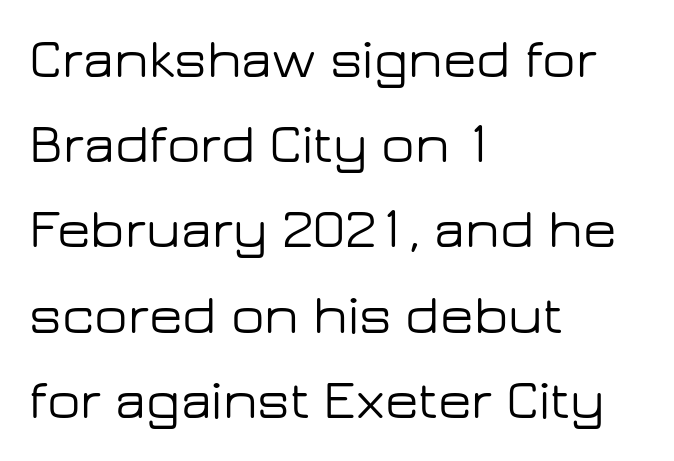
Q: Is the text italic (slanted)? A: No, it is upright.
Q: Is the typeface a serif or a sans-serif typeface? A: Sans-serif.
Q: Is the text underlined? A: No.
Q: How is the paragraph aligned? A: Left-aligned.
Q: Is the spacing between letters normal or unusually wide? A: Normal.
Q: Is the spacing between lines tight, normal or loose? A: Normal.
Q: Width (condensed, normal, or wide)? A: Wide.
Q: Stroke contrast? A: Low.
Q: x-height? A: Medium.
Q: Monospaced? A: No.
